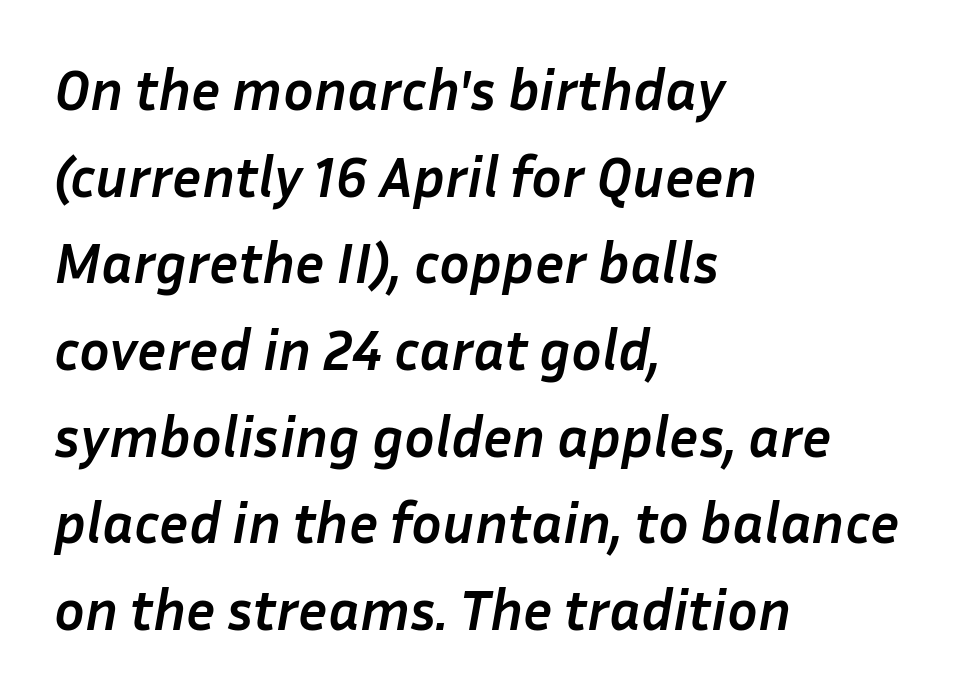
Q: Is the text bold? A: Yes.
Q: Is the text italic (slanted)? A: Yes, it leans right by about 10 degrees.
Q: Is the text underlined? A: No.
Q: How is the paragraph aligned? A: Left-aligned.
Q: Is the spacing between letters normal or unusually wide? A: Normal.
Q: Is the spacing between lines tight, normal or loose? A: Normal.
Q: Width (condensed, normal, or wide)? A: Normal.
Q: Stroke contrast? A: Low.
Q: x-height? A: Medium.
Q: Monospaced? A: No.
